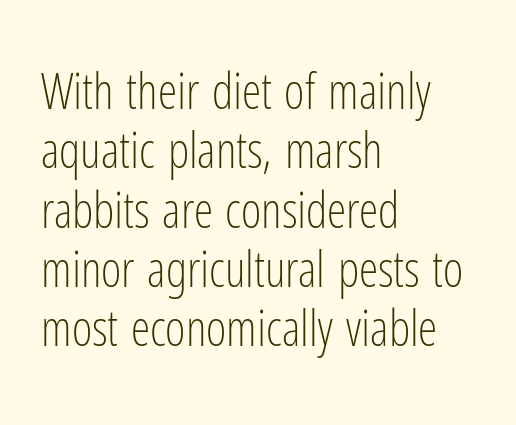
The image shows 49 px light, condensed sans-serif type, upright; set left-aligned, line spacing 1.21x, normal letter spacing, not underlined; low stroke contrast and a medium x-height.
